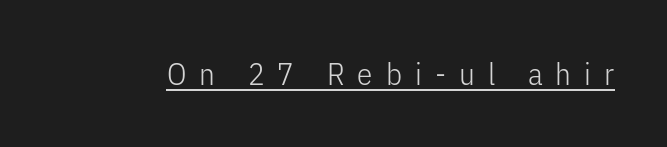
Q: Is the text bold? A: No.
Q: Is the text italic (slanted)? A: No, it is upright.
Q: Is the typeface a serif or a sans-serif typeface? A: Sans-serif.
Q: Is the text underlined? A: Yes.
Q: Is the spacing between letters normal or unusually wide? A: Unusually wide.
Q: Width (condensed, normal, or wide)? A: Condensed.
Q: Stroke contrast? A: Low.
Q: x-height? A: Medium.
Q: Monospaced? A: No.
